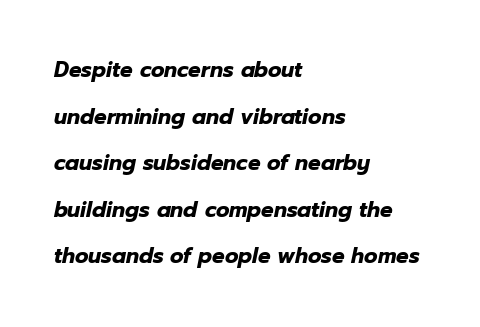
How heavy is the stroke? Heavy — this is a bold. Glance below the letters and you will spot only blank space. Inter-character spacing is left at the font's built-in metrics. The lines are quadded left. This is oblique type, the kind used for emphasis or titles.
